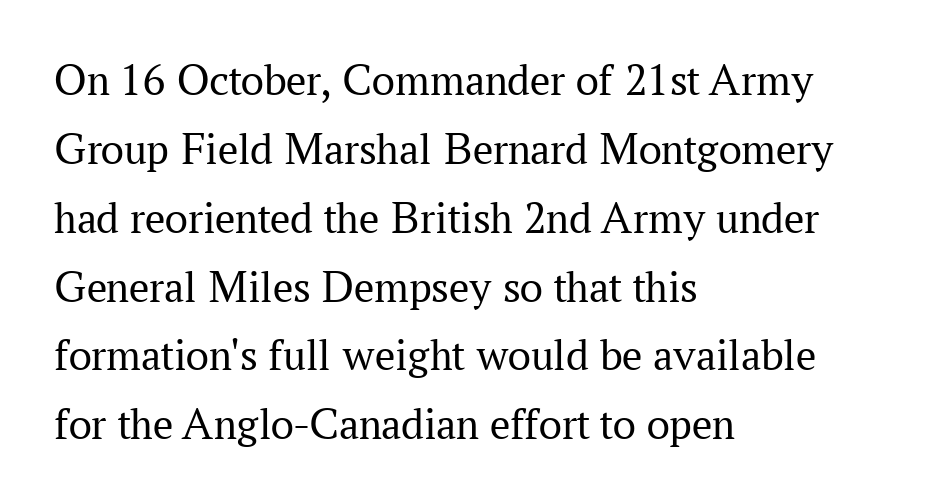
{"serif": "yes", "italic": "no", "bold": "no", "weight": "regular", "width": "normal", "stroke_contrast": "medium", "x_height": "medium", "monospaced": "no", "underline": "no", "align": "left", "line_spacing": "normal", "line_spacing_ratio": 1.53, "letter_spacing": "normal", "letter_spacing_em": 0.0, "glyph_px": 45}
